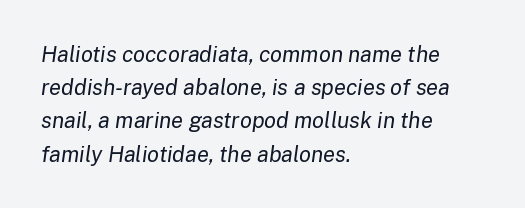
One glance says typical: line gaps are just what's usual. Stems and bowls with no extra thickness — not bold. Short note: letters normally spaced. Plain, unruled lines of type.
